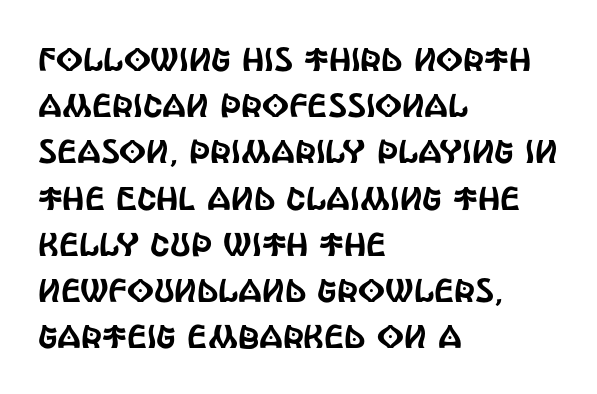
Q: Is the text italic (slanted)? A: No, it is upright.
Q: Is the typeface a serif or a sans-serif typeface? A: Sans-serif.
Q: Is the text underlined? A: No.
Q: How is the paragraph aligned? A: Left-aligned.
Q: Is the spacing between letters normal or unusually wide? A: Normal.
Q: Is the spacing between lines tight, normal or loose? A: Normal.
Q: Width (condensed, normal, or wide)? A: Condensed.
Q: x-height? A: Large.
Q: Monospaced? A: No.
